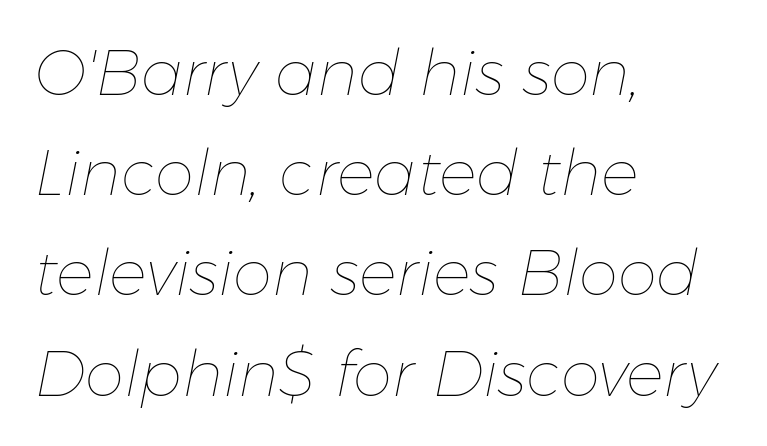
A typesetter would call this proportional, since set widths differ per character. The typography opts for an oblique posture over an upright one. Compared with typical body copy, the letter spacing here is the same. Quick note: underline off. Vertically, the passage feels balanced, rows spaced as you'd expect.
